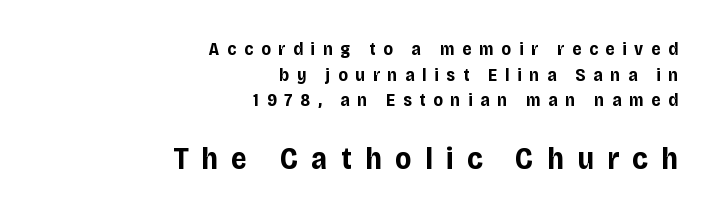
The image shows 31 px bold sans-serif type, upright; set right-aligned, normal line spacing (1.43x), unusually wide letter spacing (+0.43 em), not underlined; the second (bottom) block is 1.72x larger; low stroke contrast and a large x-height.
